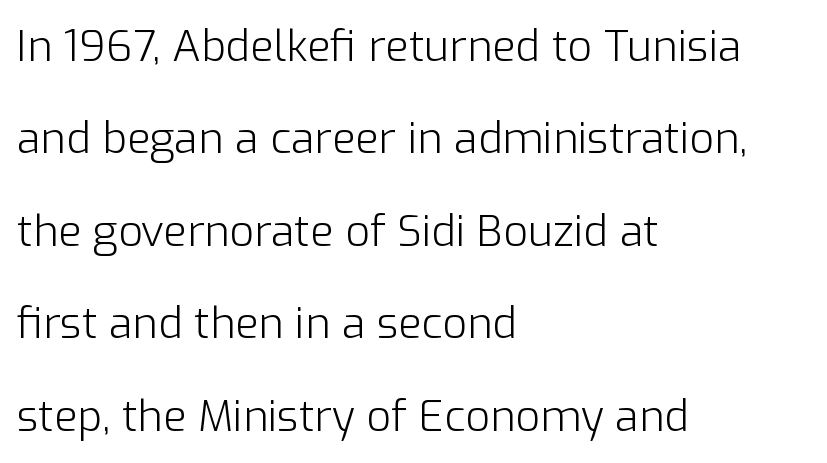
Posture: upright roman. Looks like regular typesetting: each glyph gets only the width it needs. The rendering shows plain stroke endings on the letterforms — a sans-serif design. The passage shown has conventional tracking throughout. Underline: absent. You could fit nearly another row in the gap between these rows.
